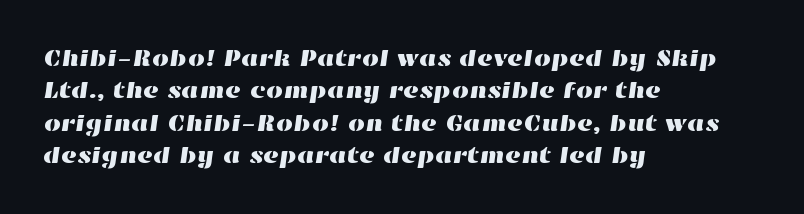
{"underline": "no", "align": "left", "line_spacing": "normal", "line_spacing_ratio": 1.35, "letter_spacing": "normal", "letter_spacing_em": 0.0, "glyph_px": 24}
